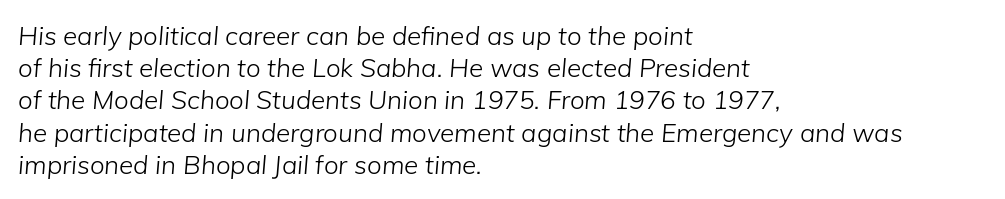
{"italic": "yes", "lean": "right", "slant_degrees": 5, "bold": "no", "underline": "no", "align": "left", "line_spacing_ratio": 1.24, "letter_spacing": "normal", "letter_spacing_em": 0.0, "glyph_px": 26}
